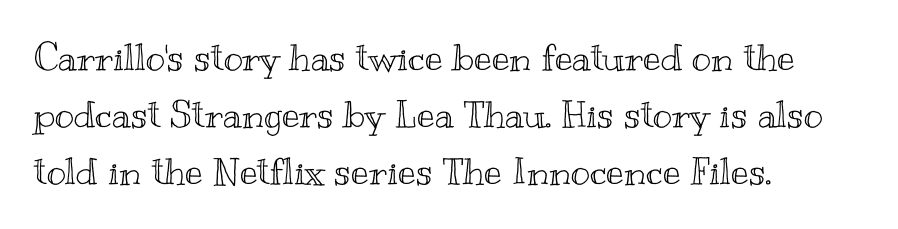
The image shows 37 px wide type, upright; set left-aligned, normal line spacing (1.54x), normal letter spacing, not underlined; a small x-height.
